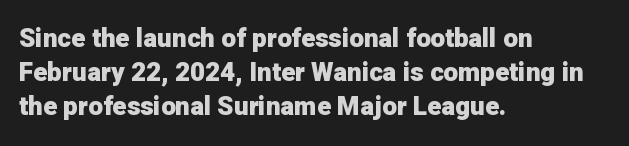
The image shows 26 px bold type, upright; set left-aligned, normal line spacing (1.31x), normal letter spacing, not underlined.
